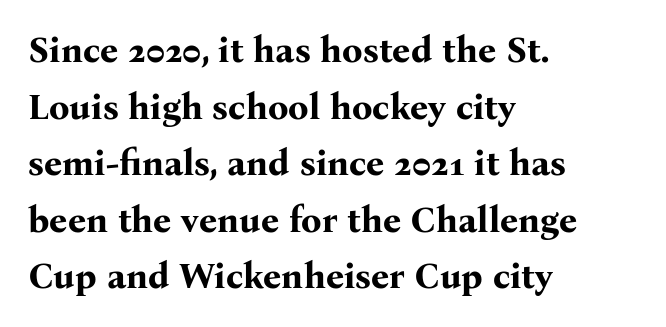
These lines stack with their left ends in a neat column. Nobody drew a line under any word here. Bold? Absolutely — the strokes are thick and heavy. Spacing verdict: proportional, widths tailored to each character.
